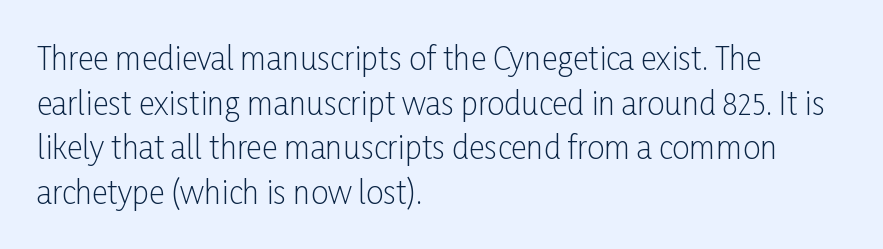
{"serif": "no", "italic": "no", "bold": "no", "weight": "light", "width": "condensed", "stroke_contrast": "low", "x_height": "medium", "monospaced": "no", "underline": "no", "align": "left", "line_spacing": "normal", "line_spacing_ratio": 1.44, "letter_spacing": "normal", "letter_spacing_em": 0.0, "glyph_px": 31}
